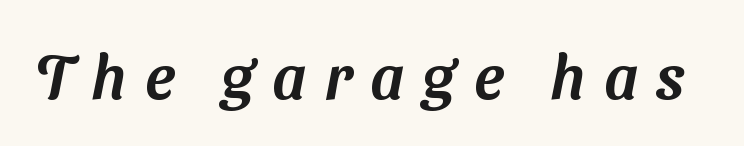
The image shows 62 px sans-serif type; set unusually wide letter spacing (+0.3 em), not underlined; medium stroke contrast and a medium x-height.
